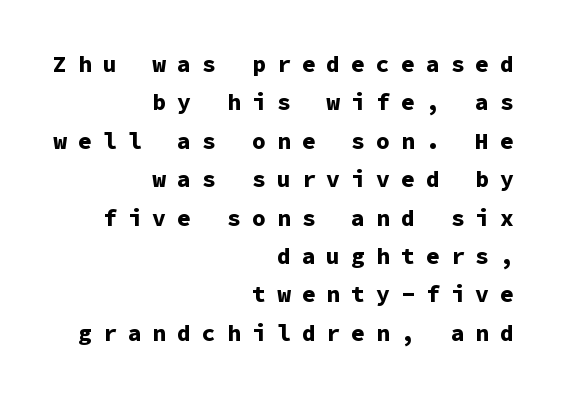
{"italic": "no", "bold": "yes", "underline": "no", "align": "right", "line_spacing": "normal", "line_spacing_ratio": 1.67, "letter_spacing": "wide", "letter_spacing_em": 0.48, "glyph_px": 23}
